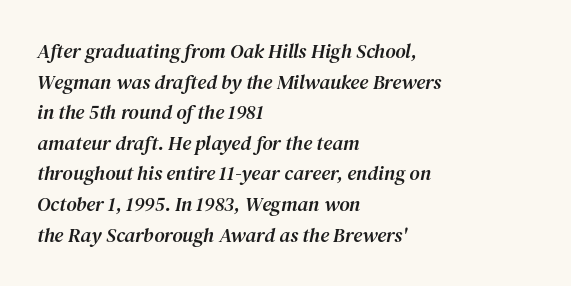
{"italic": "yes", "lean": "right", "slant_degrees": 12, "underline": "no", "align": "left", "line_spacing": "normal", "line_spacing_ratio": 1.53, "letter_spacing": "normal", "letter_spacing_em": 0.0, "glyph_px": 20}
